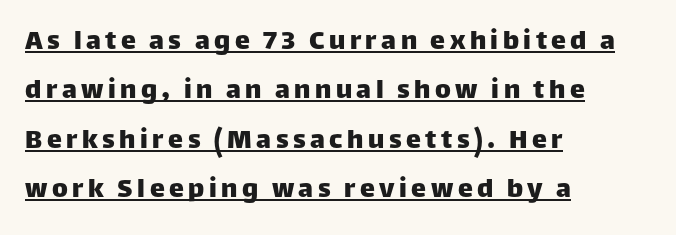
{"serif": "no", "italic": "no", "width": "normal", "stroke_contrast": "low", "x_height": "large", "monospaced": "no", "underline": "yes", "align": "left", "line_spacing": "normal", "line_spacing_ratio": 1.65, "glyph_px": 30}
